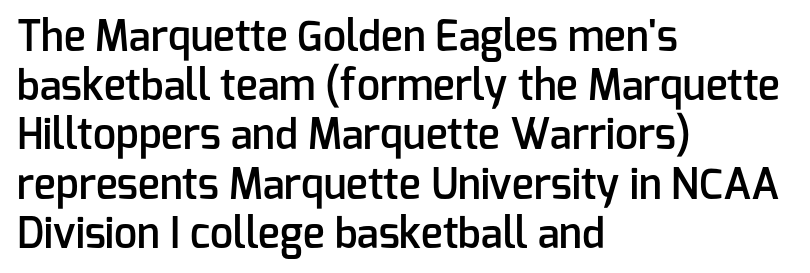
The image shows 41 px semibold sans-serif type, upright; set left-aligned, line spacing 1.2x, normal letter spacing, not underlined; low stroke contrast and a medium x-height.
